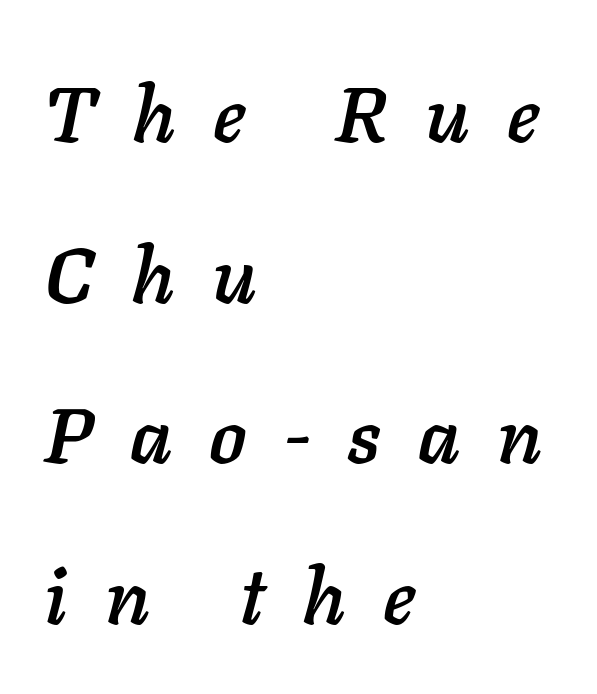
{"italic": "yes", "lean": "right", "slant_degrees": 11, "width": "normal", "stroke_contrast": "low", "x_height": "medium", "monospaced": "no", "underline": "no", "align": "left", "line_spacing": "loose", "line_spacing_ratio": 2.06, "letter_spacing": "wide", "letter_spacing_em": 0.48, "glyph_px": 78}
